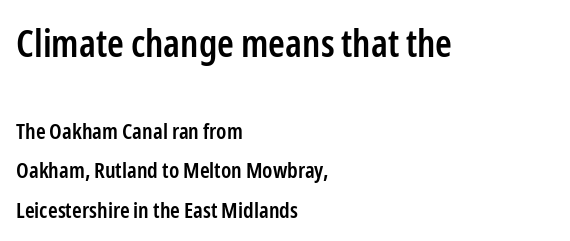
{"serif": "no", "italic": "no", "bold": "semi", "weight": "semibold", "width": "condensed", "stroke_contrast": "low", "x_height": "medium", "monospaced": "no", "underline": "no", "align": "left", "line_spacing_ratio": 1.8, "letter_spacing": "normal", "letter_spacing_em": 0.0, "larger_block": "first", "size_ratio": 1.73, "glyph_px": 38}
